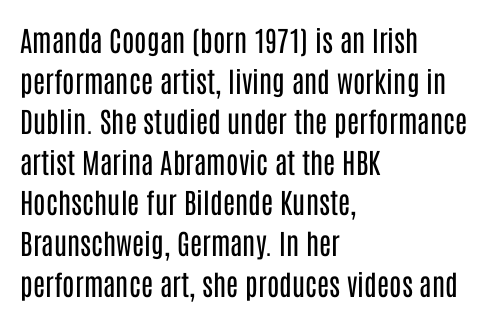
Teacher's note: observe the even left margin — that is flush-left alignment. I'd call this a sans setting — the letters go barefoot. Any mark beneath the type? The region is blank. Nobody touched the tracking dial on this one. Weight: not bold — regular or lighter. A typesetter would call this proportional, since set widths differ per character.
